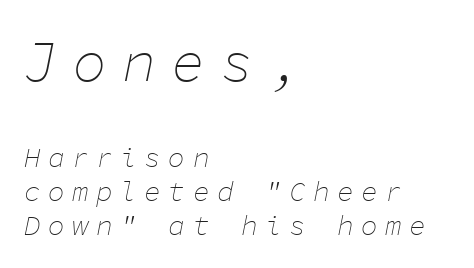
The image shows 57 px thin type, italic (leaning right), monospaced; set left-aligned, line spacing 1.22x, unusually wide letter spacing (+0.26 em), not underlined; the first (top) block is 2.04x larger; low stroke contrast and a medium x-height.
